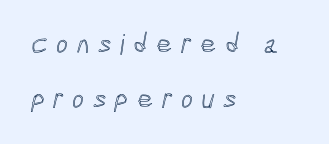
{"width": "condensed", "x_height": "medium", "monospaced": "no", "underline": "no", "align": "left", "line_spacing": "loose", "line_spacing_ratio": 1.96, "letter_spacing": "wide", "letter_spacing_em": 0.31, "glyph_px": 28}
